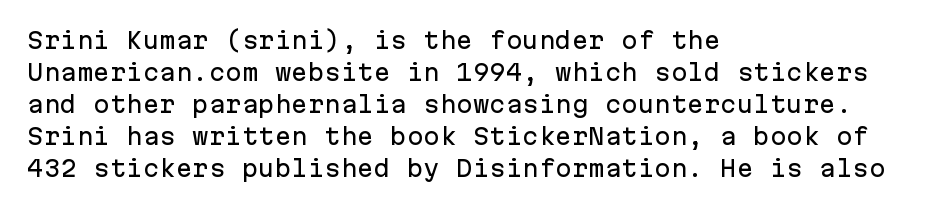
The image shows 22 px text type, upright; set left-aligned, normal line spacing (1.45x), normal letter spacing, not underlined.
